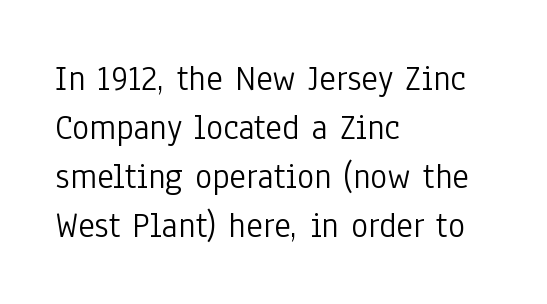
{"serif": "no", "italic": "no", "bold": "no", "weight": "light", "width": "condensed", "stroke_contrast": "low", "x_height": "medium", "monospaced": "no", "underline": "no", "align": "left", "line_spacing": "normal", "line_spacing_ratio": 1.36, "letter_spacing": "normal", "letter_spacing_em": 0.0, "glyph_px": 36}
